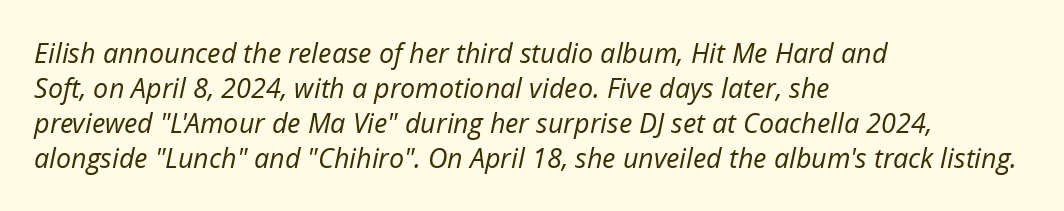
Q: Is the text bold? A: No.
Q: Is the text italic (slanted)? A: Yes, it leans right by about 12 degrees.
Q: Is the text underlined? A: No.
Q: How is the paragraph aligned? A: Left-aligned.
Q: Is the spacing between letters normal or unusually wide? A: Normal.
Q: Is the spacing between lines tight, normal or loose? A: Normal.
